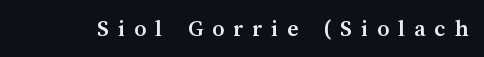
{"italic": "no", "bold": "yes", "underline": "no", "letter_spacing": "wide", "letter_spacing_em": 0.38, "glyph_px": 24}
